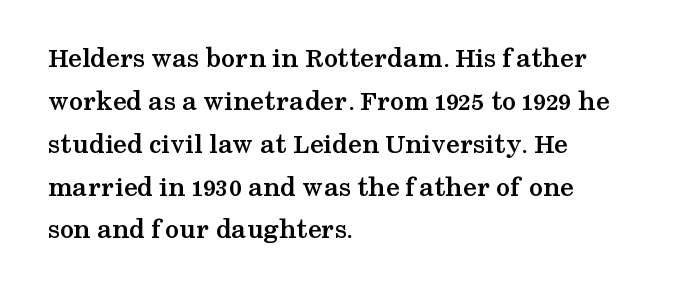
The image shows 28 px semibold, wide serif type, upright; set left-aligned, normal line spacing (1.53x), normal letter spacing, not underlined; medium stroke contrast and a medium x-height.
